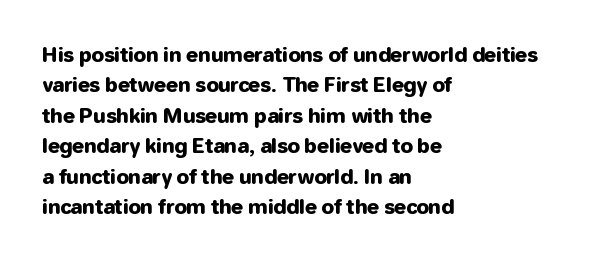
Q: Is the text italic (slanted)? A: No, it is upright.
Q: Is the text underlined? A: No.
Q: How is the paragraph aligned? A: Left-aligned.
Q: Is the spacing between letters normal or unusually wide? A: Normal.
Q: Is the spacing between lines tight, normal or loose? A: Normal.
